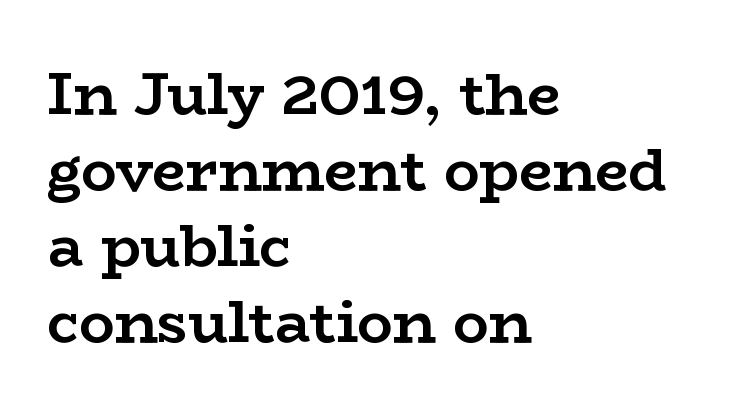
The image shows 59 px semibold, wide serif type, upright; set left-aligned, normal line spacing (1.29x), normal letter spacing, not underlined; low stroke contrast and a medium x-height.
